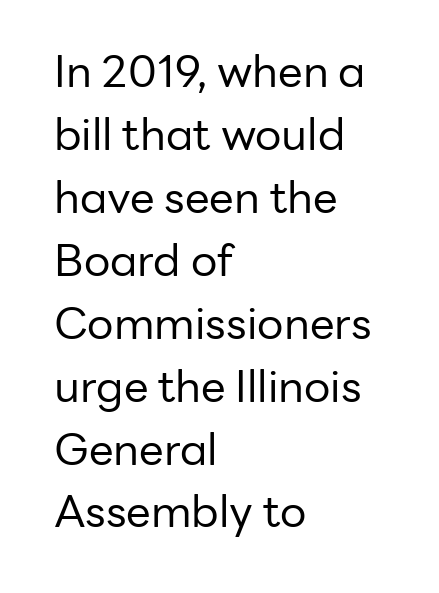
Q: Is the text bold? A: No.
Q: Is the text italic (slanted)? A: No, it is upright.
Q: Is the typeface a serif or a sans-serif typeface? A: Sans-serif.
Q: Is the text underlined? A: No.
Q: How is the paragraph aligned? A: Left-aligned.
Q: Is the spacing between letters normal or unusually wide? A: Normal.
Q: Is the spacing between lines tight, normal or loose? A: Normal.
Q: Width (condensed, normal, or wide)? A: Normal.
Q: Stroke contrast? A: Low.
Q: x-height? A: Medium.
Q: Monospaced? A: No.
